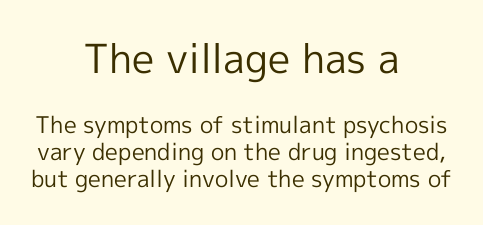
The image shows 40 px regular-weight sans-serif type, upright; set centered, line spacing 1.16x, normal letter spacing, not underlined; the first (top) block is 1.74x larger; a medium x-height.
